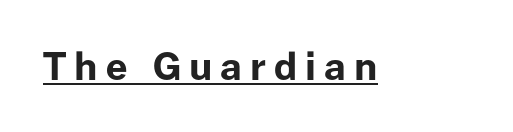
Q: Is the text bold? A: Yes.
Q: Is the text italic (slanted)? A: No, it is upright.
Q: Is the typeface a serif or a sans-serif typeface? A: Sans-serif.
Q: Is the text underlined? A: Yes.
Q: Is the spacing between letters normal or unusually wide? A: Unusually wide.
Q: Width (condensed, normal, or wide)? A: Normal.
Q: Stroke contrast? A: Low.
Q: x-height? A: Medium.
Q: Monospaced? A: No.
